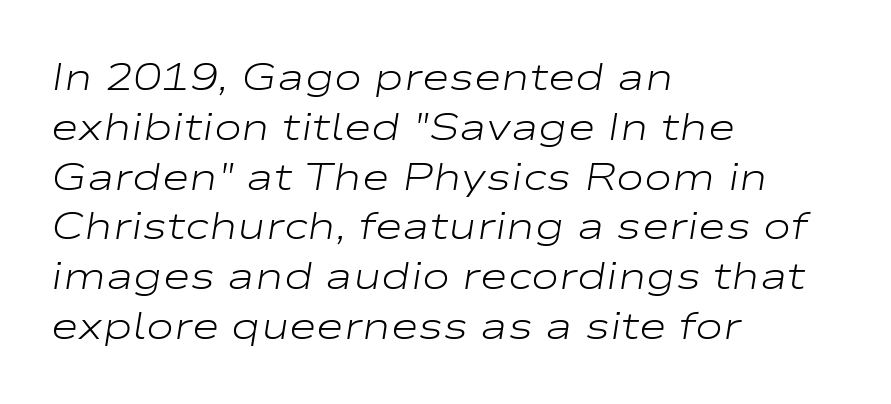
Q: Is the text bold? A: No.
Q: Is the text italic (slanted)? A: Yes, it leans right by about 9 degrees.
Q: Is the text underlined? A: No.
Q: How is the paragraph aligned? A: Left-aligned.
Q: Is the spacing between letters normal or unusually wide? A: Normal.
Q: Is the spacing between lines tight, normal or loose? A: Normal.
Q: Width (condensed, normal, or wide)? A: Wide.
Q: Stroke contrast? A: Low.
Q: x-height? A: Medium.
Q: Monospaced? A: No.
